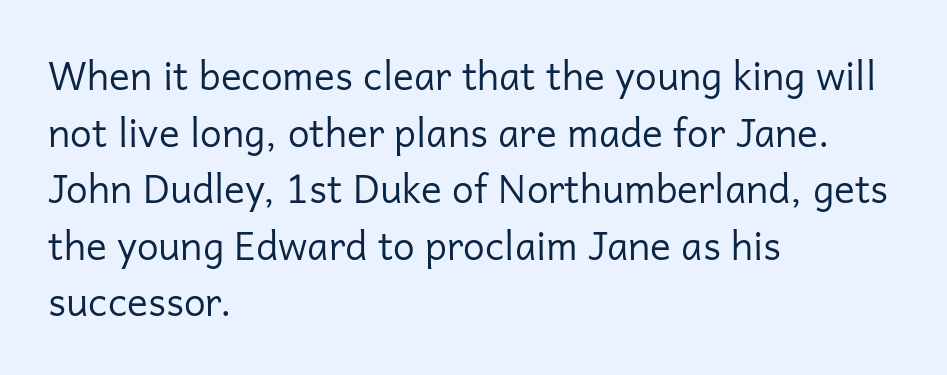
Rendered with straight, roman letterforms. Each word holds together tightly as a unit, with standard inter-letter gaps. Beneath every word, the page is bare. The passage is arranged the way most books set body copy — flush left. Successive baselines arrive at the customary interval.
